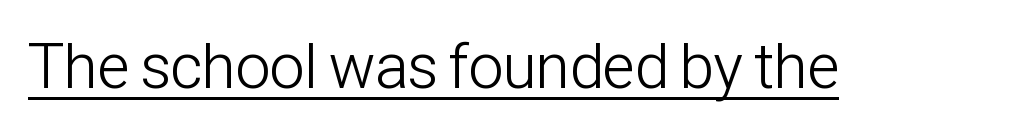
The glyphs are accompanied by a horizontal stroke just below them. When letters stand straight like this, we call the style roman or upright. The type is set solid horizontally, with unmodified tracking. Observe the absence of serifs on each vertical stroke in this sample. A typesetter would call this proportional, since set widths differ per character. On a weight scale, this lands at 450 or below.
